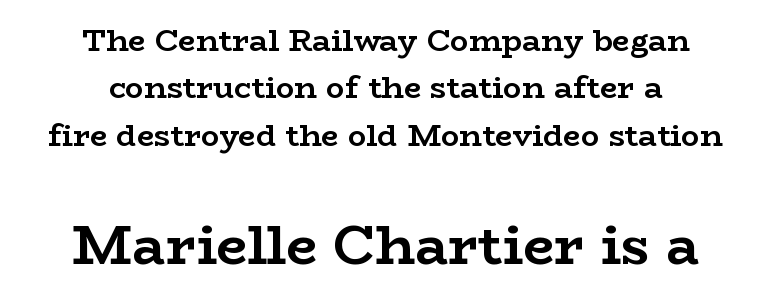
Q: Is the text bold? A: Yes.
Q: Is the text italic (slanted)? A: No, it is upright.
Q: Is the typeface a serif or a sans-serif typeface? A: Serif.
Q: Is the text underlined? A: No.
Q: How is the paragraph aligned? A: Centered.
Q: Is the spacing between letters normal or unusually wide? A: Normal.
Q: Is the spacing between lines tight, normal or loose? A: Normal.
Q: Which block of text is set in a larger size, the first (top) or the second (bottom)? A: The second (bottom) one.
Q: Width (condensed, normal, or wide)? A: Wide.
Q: Stroke contrast? A: Low.
Q: x-height? A: Medium.
Q: Monospaced? A: No.
